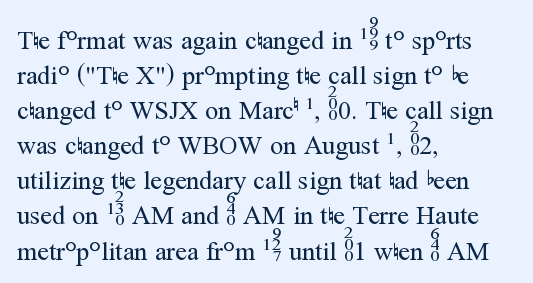
The image shows 26 px text type, upright; set left-aligned, normal line spacing (1.35x), normal letter spacing, not underlined.
